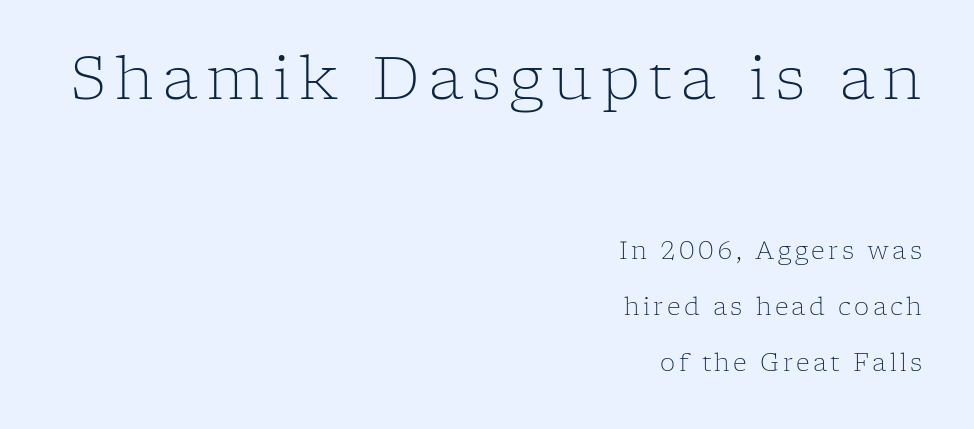
The image shows 60 px light serif type, upright; set right-aligned, loose line spacing (2.33x), not underlined; the first (top) block is 2.5x larger; low stroke contrast and a medium x-height.
